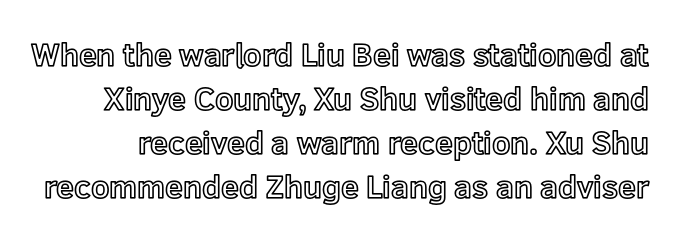
Q: Is the text italic (slanted)? A: No, it is upright.
Q: Is the text underlined? A: No.
Q: Is the spacing between letters normal or unusually wide? A: Normal.
Q: Is the spacing between lines tight, normal or loose? A: Normal.
Q: Width (condensed, normal, or wide)? A: Normal.
Q: x-height? A: Medium.
Q: Monospaced? A: No.
